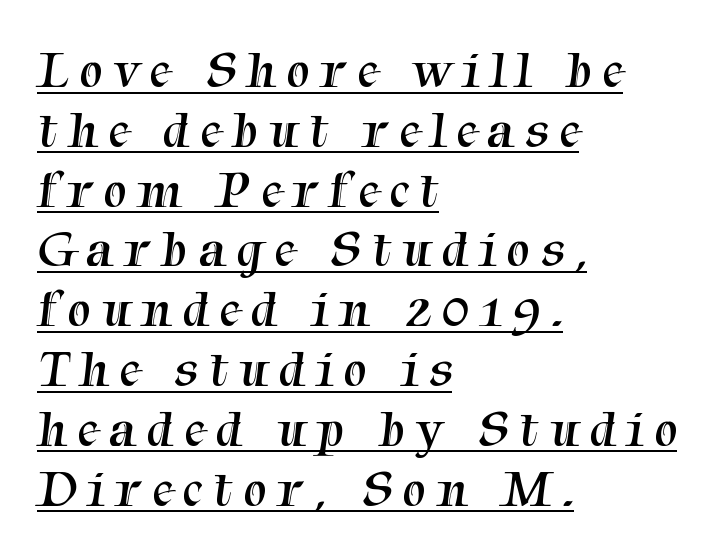
To sum up the face: it has serifs. Every word sits above its own underline. Someone cranked the tracking dial way up on this one. A light-to-regular cut is what we see here.
